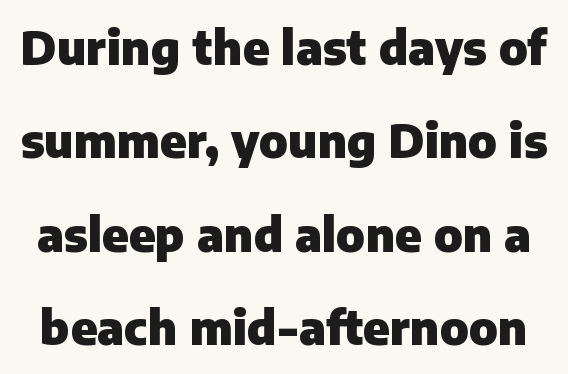
Underline: absent. Upright lettering throughout. Nothing unusual about the tracking: characters are spaced as the font intends. The block of text is sparse from top to bottom, with ample space between rows. Unlike a traditional serif, this face leaves its strokes unadorned.
